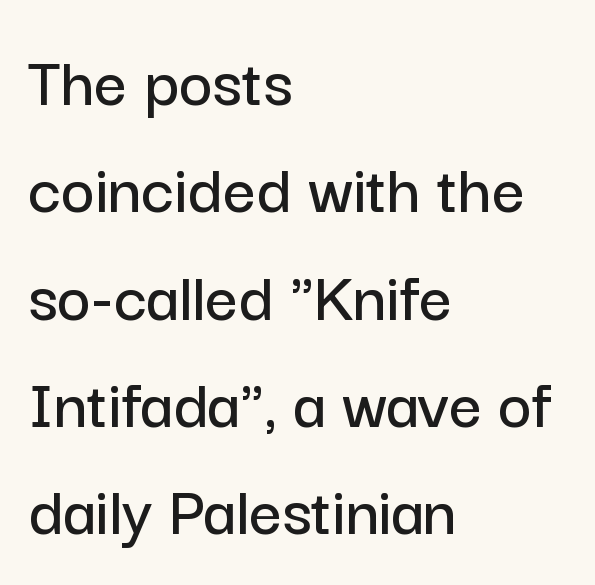
The image shows 72 px sans-serif type, upright; set left-aligned, normal line spacing (1.49x), normal letter spacing, not underlined; low stroke contrast and a medium x-height.
